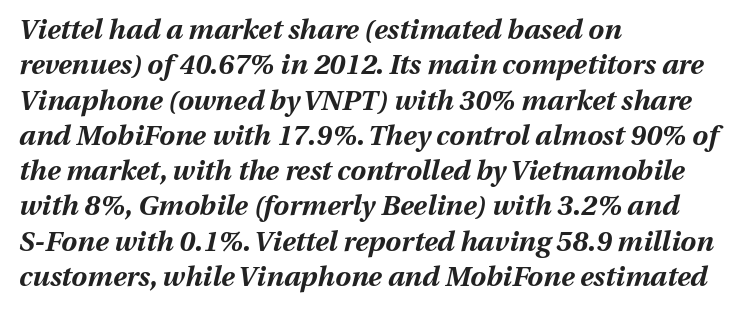
Q: Is the text bold? A: Yes.
Q: Is the text italic (slanted)? A: Yes, it leans right by about 13 degrees.
Q: Is the text underlined? A: No.
Q: How is the paragraph aligned? A: Left-aligned.
Q: Is the spacing between letters normal or unusually wide? A: Normal.
Q: Is the spacing between lines tight, normal or loose? A: Normal.
Q: Width (condensed, normal, or wide)? A: Normal.
Q: Stroke contrast? A: Medium.
Q: x-height? A: Medium.
Q: Monospaced? A: No.
